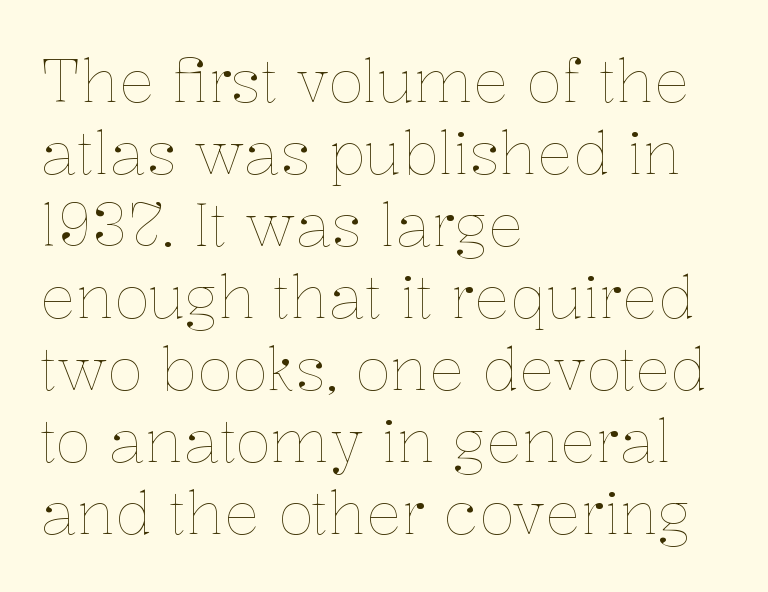
The image shows 59 px thin type, upright; set left-aligned, line spacing 1.22x, normal letter spacing, not underlined; low stroke contrast and a medium x-height.
